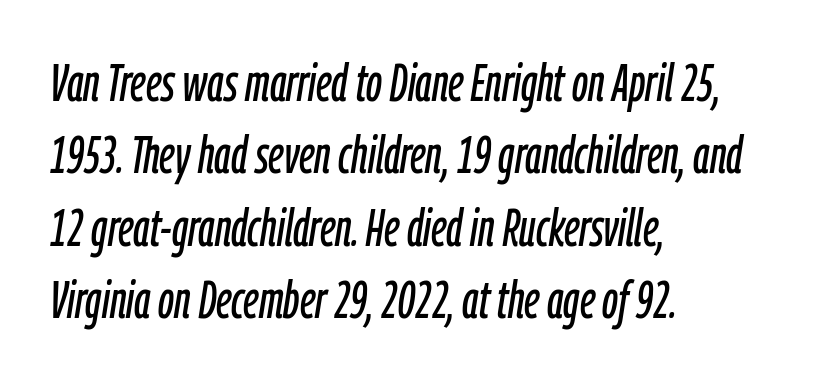
Horizontal bands of white between lines are of average thickness. Letter spacing: default. Lines of text with bare space underneath. Do the characters align in a grid? No, the font is proportional. This sample uses an oblique cut, with every glyph tilted off the vertical.
